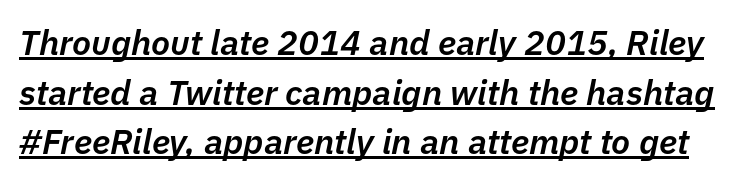
The image shows 35 px semibold type, italic (leaning right); set normal line spacing (1.42x), normal letter spacing, underlined; low stroke contrast and a medium x-height.
